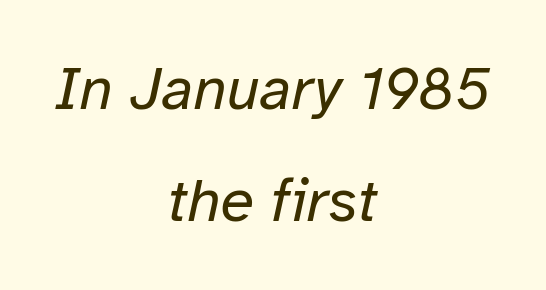
Q: Is the text bold? A: No.
Q: Is the text italic (slanted)? A: Yes, it leans right by about 12 degrees.
Q: Is the text underlined? A: No.
Q: How is the paragraph aligned? A: Centered.
Q: Is the spacing between letters normal or unusually wide? A: Normal.
Q: Width (condensed, normal, or wide)? A: Normal.
Q: Stroke contrast? A: Low.
Q: x-height? A: Medium.
Q: Monospaced? A: No.
